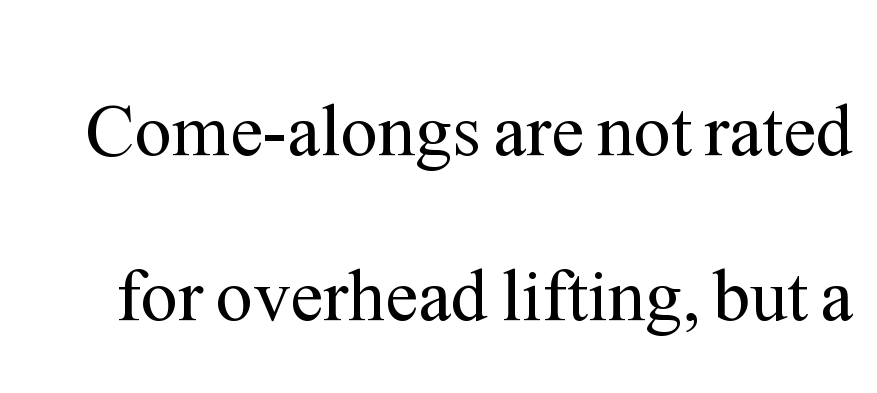
The image shows 74 px regular-weight serif type, upright; set loose line spacing (2.23x), normal letter spacing, not underlined; medium stroke contrast and a medium x-height.
